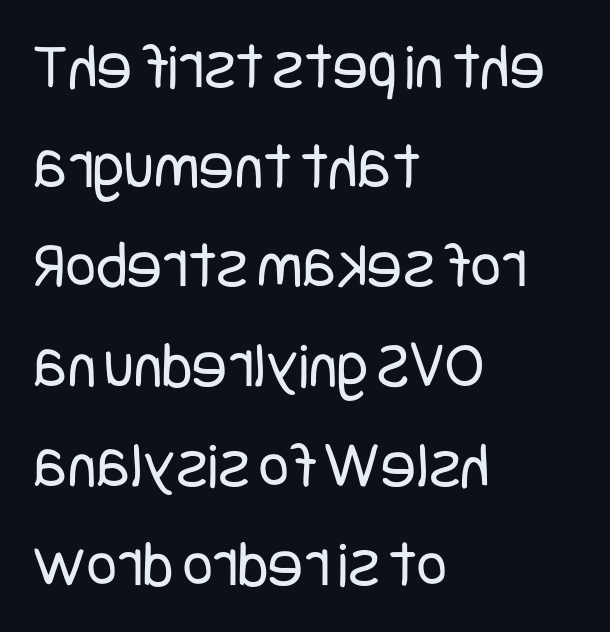
The image shows 66 px regular-weight, condensed sans-serif type, upright; set left-aligned, normal line spacing (1.51x), normal letter spacing, not underlined; low stroke contrast and a large x-height.
